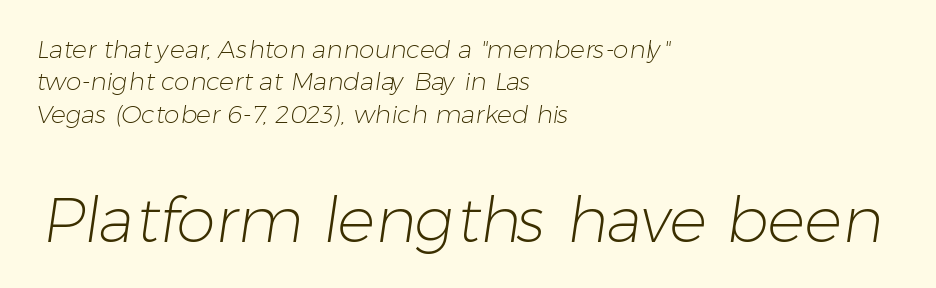
The image shows 63 px light sans-serif type; set left-aligned, normal line spacing (1.3x), normal letter spacing, not underlined; the second (bottom) block is 2.52x larger; low stroke contrast and a medium x-height.
